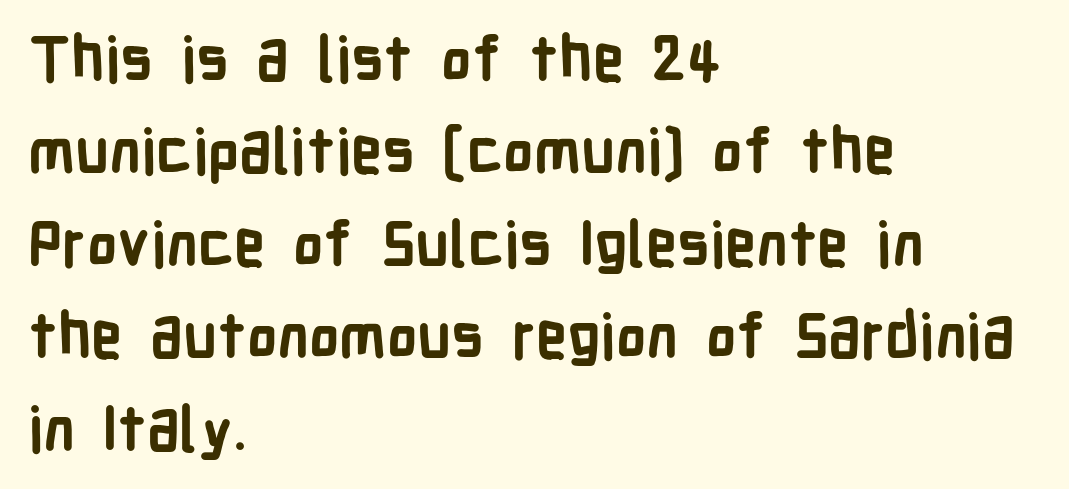
{"serif": "no", "italic": "no", "bold": "yes", "weight": "semibold", "width": "condensed", "stroke_contrast": "low", "x_height": "medium", "monospaced": "no", "underline": "no", "align": "left", "line_spacing": "normal", "line_spacing_ratio": 1.49, "letter_spacing": "normal", "letter_spacing_em": 0.0, "glyph_px": 62}
